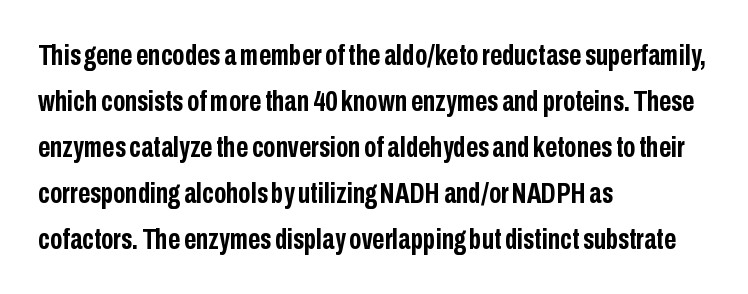
{"serif": "no", "italic": "no", "bold": "yes", "weight": "semibold", "width": "condensed", "stroke_contrast": "low", "x_height": "medium", "monospaced": "no", "underline": "no", "align": "left", "line_spacing": "normal", "line_spacing_ratio": 1.53, "letter_spacing": "normal", "letter_spacing_em": 0.0, "glyph_px": 30}
